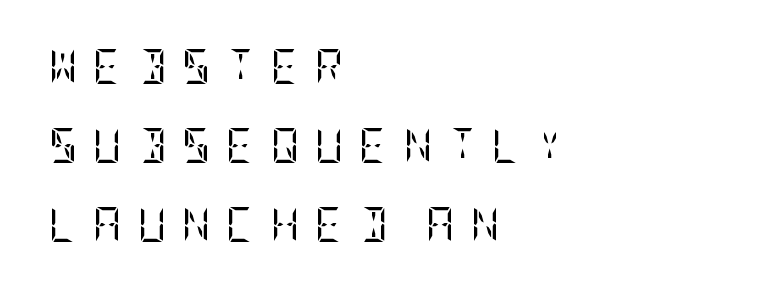
This is roman type, the default non-slanted kind. The rendering shows small feet on the letterforms — a serif design. Alignment: flush left. The strokes carry an ordinary text weight at most. Baseline-to-baseline distance is far greater than the letter height.
